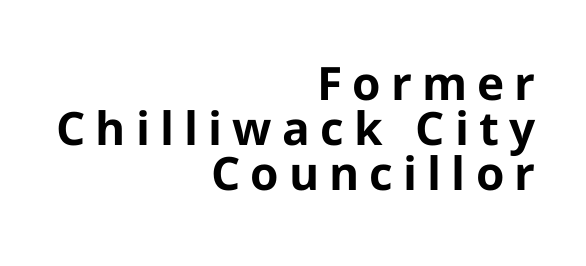
Students, note that the glyphs here are deliberately spaced far apart. Each new line begins almost immediately beneath the previous one. Is there any slant? The stems are plumb. The specimen omits any rule beneath the text block's lines.
